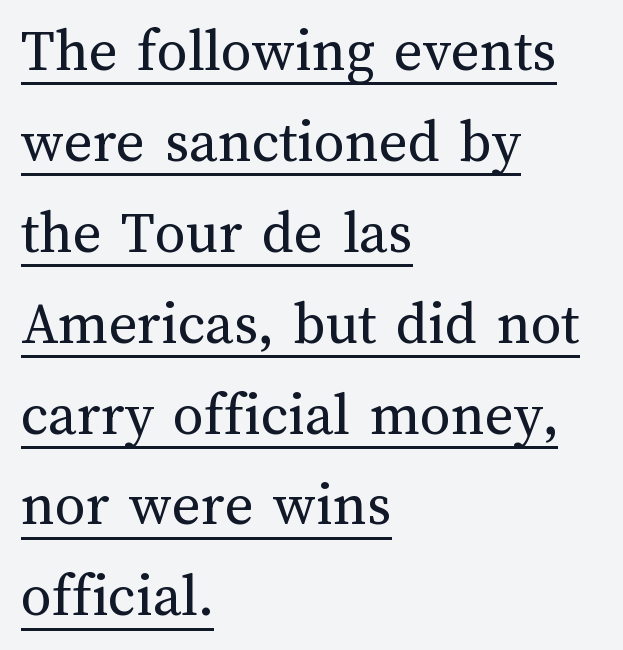
Glance below the letters and you will spot a drawn line. The passage shown stacks its lines at a standard gap. Which margin do the lines hug? The left one — the right edge is uneven. This sample uses plain, unmodified letter spacing. The type sits square on the baseline with zero lean.
